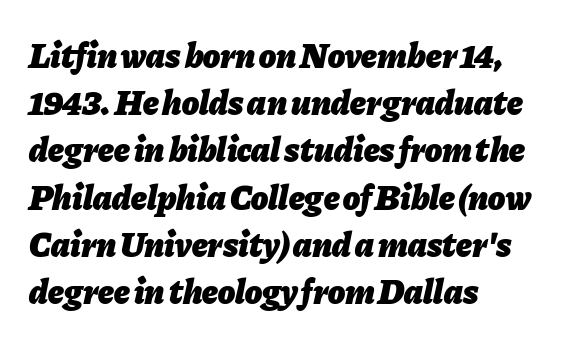
The image shows 35 px heavy type, italic (leaning right); set left-aligned, normal line spacing (1.35x), normal letter spacing, not underlined; low stroke contrast and a medium x-height.
